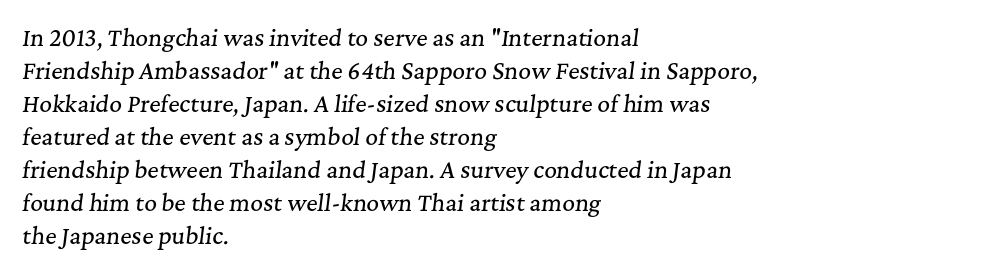
The image shows 22 px text type, italic (leaning right); set left-aligned, normal line spacing (1.5x), normal letter spacing, not underlined.
